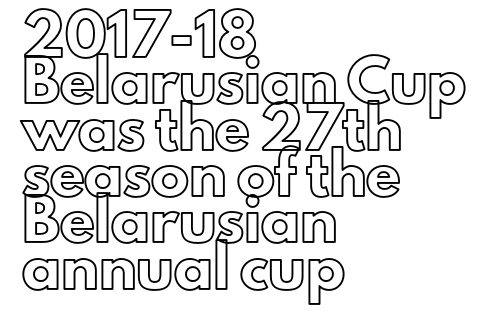
Here the designer chose a conventional face with non-uniform glyph widths. The axis of the letterforms is exactly vertical. Underlining? Definitely not there. This rendering uses left alignment, leaving the right contour irregular. Is the letter spacing exaggerated? No — it looks like the ordinary default.
